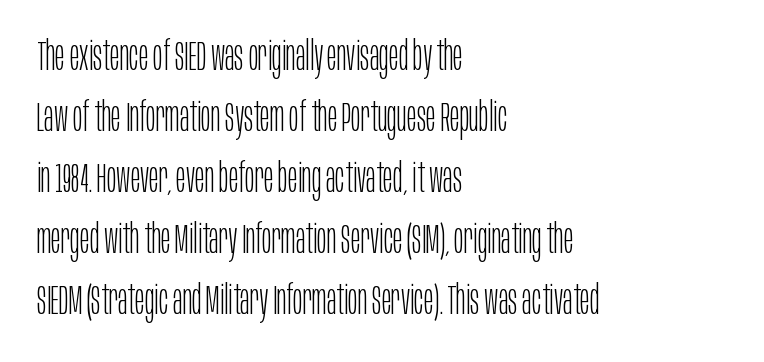
The image shows 41 px light, condensed sans-serif type, upright; set left-aligned, normal line spacing (1.49x), normal letter spacing, not underlined; low stroke contrast and a large x-height.
